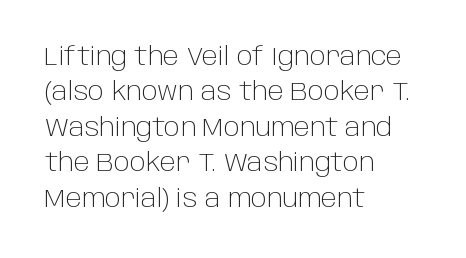
Plain, unruled lines of type. Is the type heavy? It reads as light-to-regular instead. Interline gaps are of average width in this sample. In terms of posture, this sample is upright. These lines are set flush left with a ragged right edge. Nothing unusual about the tracking: characters are spaced as the font intends.
